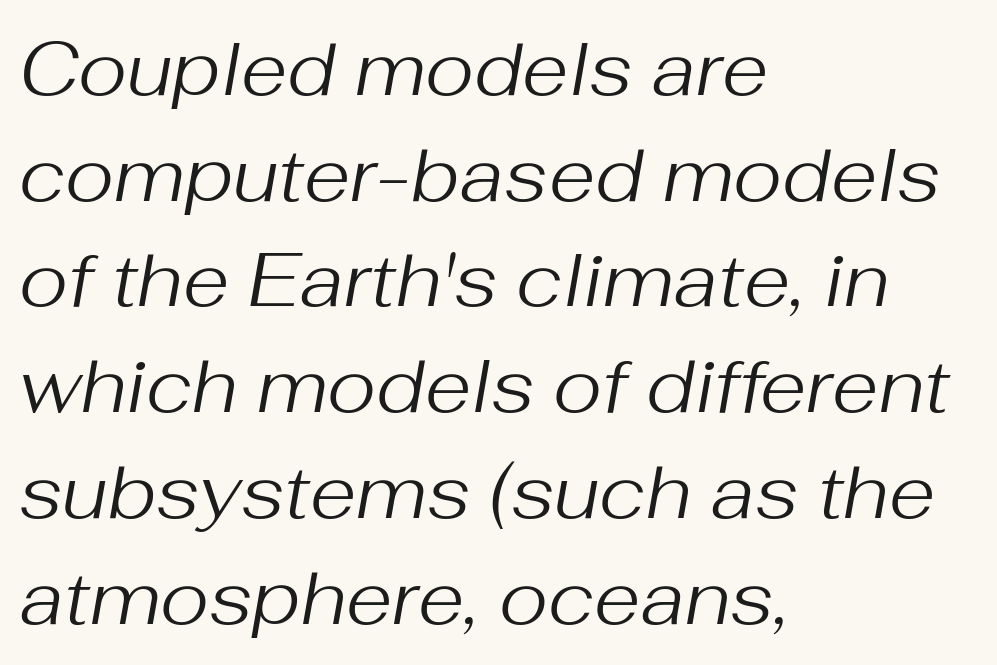
{"italic": "yes", "lean": "right", "slant_degrees": 10, "bold": "no", "weight": "regular", "width": "normal", "stroke_contrast": "medium", "x_height": "medium", "monospaced": "no", "underline": "no", "align": "left", "line_spacing": "normal", "line_spacing_ratio": 1.41, "letter_spacing": "normal", "letter_spacing_em": 0.0, "glyph_px": 75}
